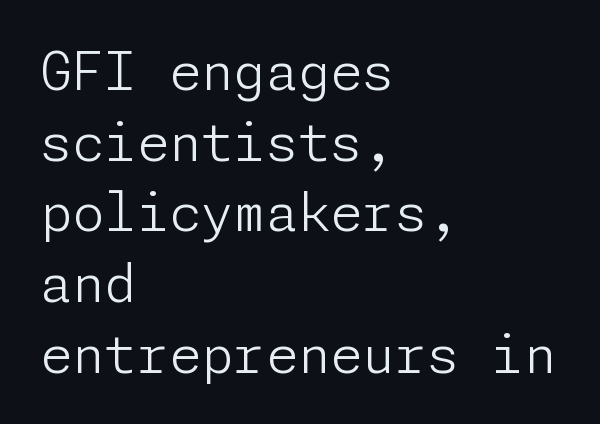
Q: Is the text bold? A: No.
Q: Is the text italic (slanted)? A: No, it is upright.
Q: Is the typeface a serif or a sans-serif typeface? A: Sans-serif.
Q: Is the text underlined? A: No.
Q: How is the paragraph aligned? A: Left-aligned.
Q: Is the spacing between letters normal or unusually wide? A: Normal.
Q: Is the spacing between lines tight, normal or loose? A: Normal.
Q: Width (condensed, normal, or wide)? A: Normal.
Q: Stroke contrast? A: Low.
Q: x-height? A: Medium.
